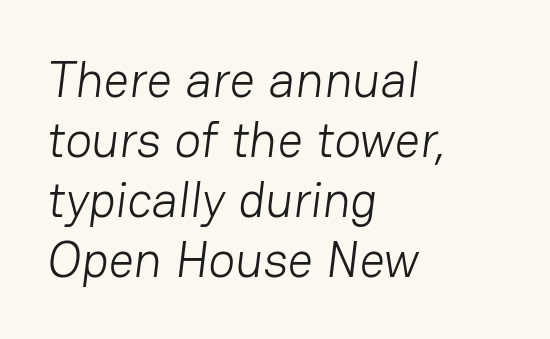
{"serif": "no", "bold": "no", "weight": "light", "width": "normal", "stroke_contrast": "low", "x_height": "medium", "monospaced": "no", "underline": "no", "align": "left", "line_spacing_ratio": 1.2, "letter_spacing": "normal", "letter_spacing_em": 0.0, "glyph_px": 50}
